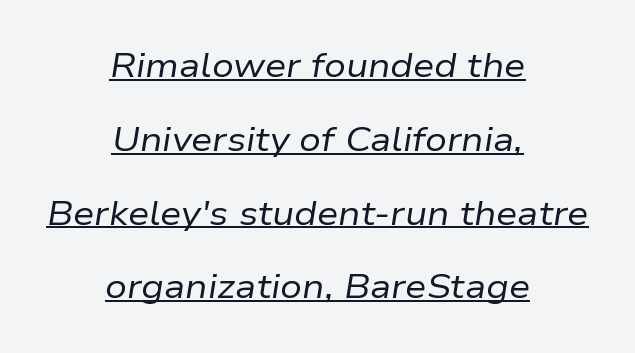
Think of a printed novel: that variable character pitch is what you see here. Is the type heavy? It reads as light-to-regular instead. Each line is balanced around a shared central axis. The specimen includes a rule beneath the text block's lines. Vertical spacing — loose. Slant detected: the letters are inclined.
